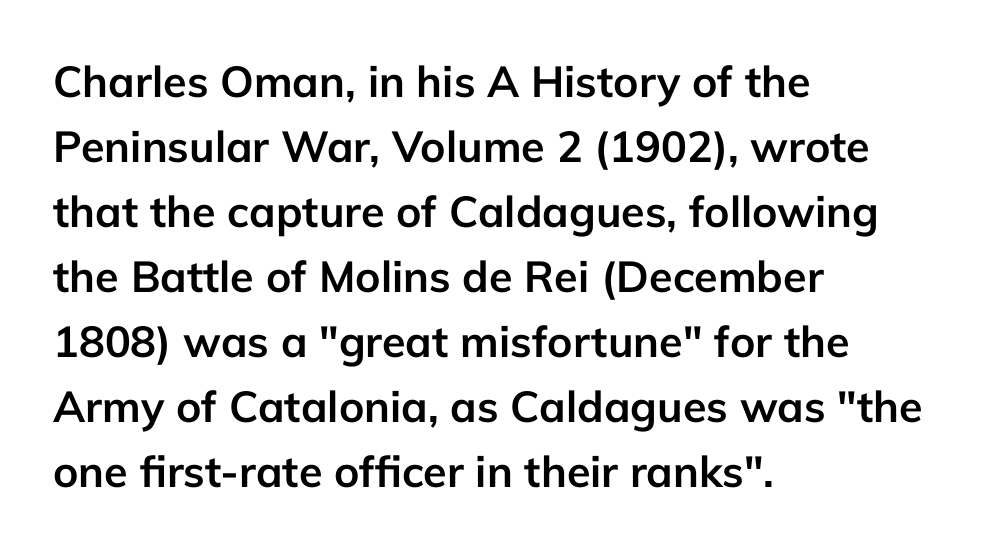
Q: Is the text bold? A: Yes.
Q: Is the text italic (slanted)? A: No, it is upright.
Q: Is the typeface a serif or a sans-serif typeface? A: Sans-serif.
Q: Is the text underlined? A: No.
Q: How is the paragraph aligned? A: Left-aligned.
Q: Is the spacing between letters normal or unusually wide? A: Normal.
Q: Is the spacing between lines tight, normal or loose? A: Normal.
Q: Width (condensed, normal, or wide)? A: Normal.
Q: Stroke contrast? A: Low.
Q: x-height? A: Medium.
Q: Monospaced? A: No.
